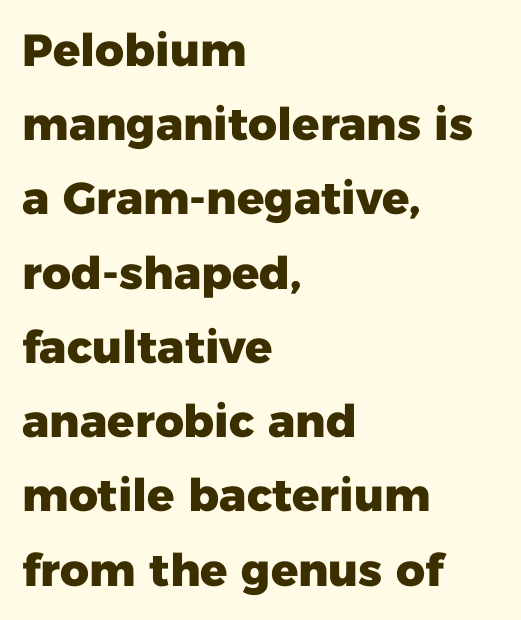
The image shows 45 px heavy sans-serif type, upright; set left-aligned, normal line spacing (1.65x), normal letter spacing, not underlined; low stroke contrast and a medium x-height.
